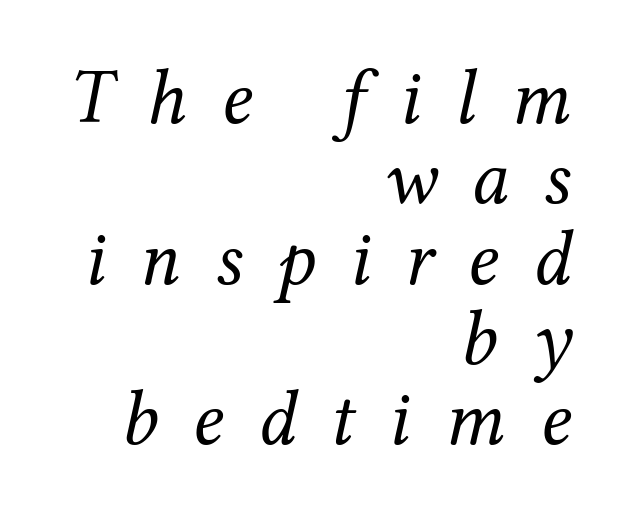
What kind of face is this? One with serifs. Each word looks stretched out because of the extra space between its letters. The lines are packed closely together with very little leading. The specimen omits any rule beneath the text block's lines. The passage is arranged like a letterhead date or caption credit — flush right.
